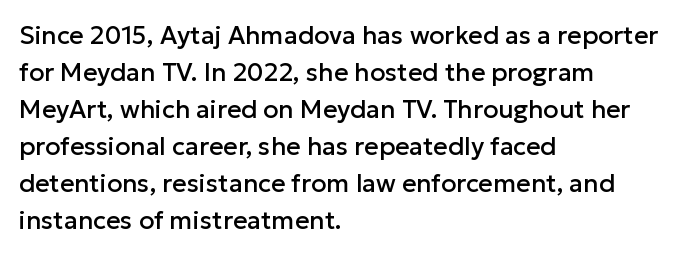
{"italic": "no", "underline": "no", "align": "left", "line_spacing": "normal", "line_spacing_ratio": 1.48, "letter_spacing": "normal", "letter_spacing_em": 0.0, "glyph_px": 25}
